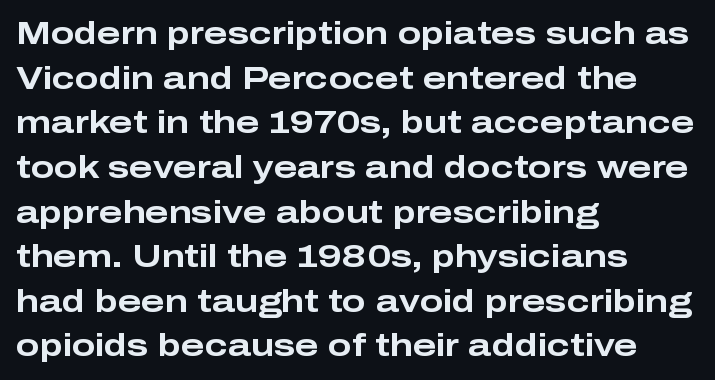
The image shows 31 px bold, wide sans-serif type, upright; set left-aligned, normal line spacing (1.44x), normal letter spacing, not underlined; low stroke contrast and a medium x-height.
